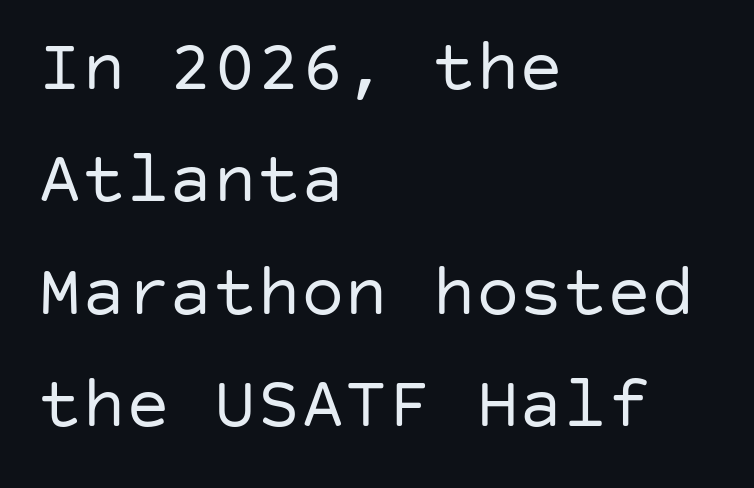
{"serif": "no", "italic": "no", "bold": "no", "weight": "regular", "width": "normal", "stroke_contrast": "low", "x_height": "large", "underline": "no", "align": "left", "line_spacing": "normal", "line_spacing_ratio": 1.54, "letter_spacing": "normal", "letter_spacing_em": 0.0, "glyph_px": 73}
